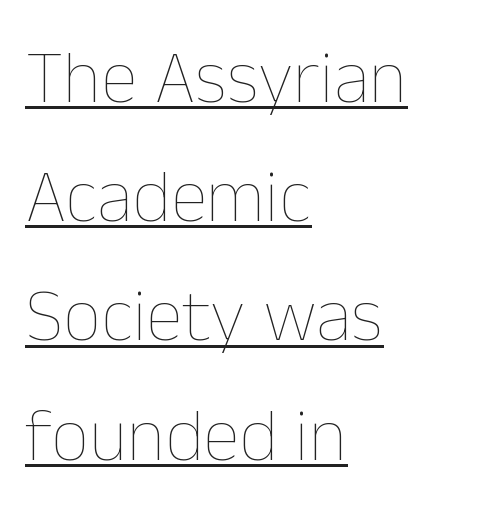
The image shows 75 px thin type, upright; set left-aligned, normal line spacing (1.59x), normal letter spacing, underlined; low stroke contrast and a medium x-height.
